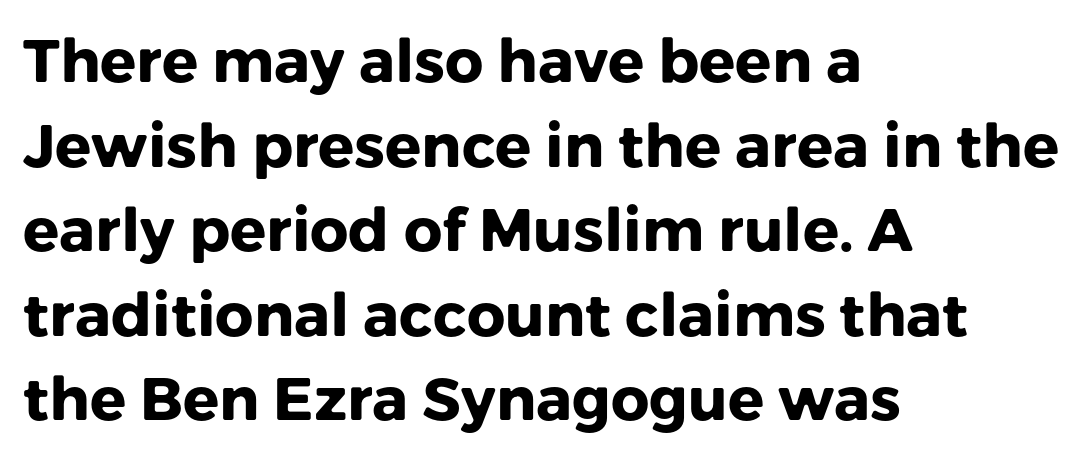
The image shows 60 px heavy sans-serif type, upright; set left-aligned, normal line spacing (1.41x), normal letter spacing, not underlined; low stroke contrast and a medium x-height.
